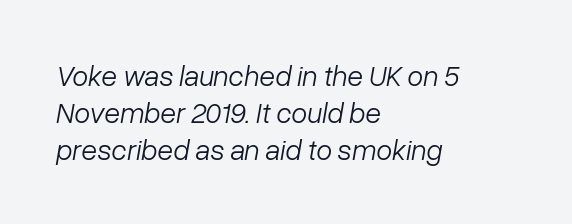
{"italic": "yes", "lean": "right", "slant_degrees": 10, "bold": "no", "weight": "light", "width": "normal", "stroke_contrast": "low", "x_height": "medium", "monospaced": "no", "underline": "no", "align": "left", "line_spacing": "normal", "line_spacing_ratio": 1.28, "letter_spacing": "normal", "letter_spacing_em": 0.0, "glyph_px": 29}
